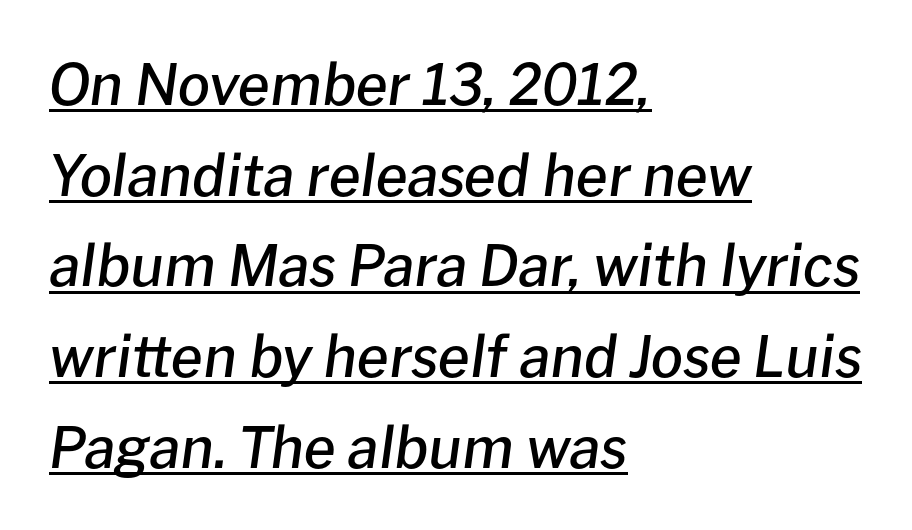
Q: Is the text bold? A: Semi-bold.
Q: Is the text italic (slanted)? A: Yes, it leans right by about 8 degrees.
Q: Is the text underlined? A: Yes.
Q: How is the paragraph aligned? A: Left-aligned.
Q: Is the spacing between letters normal or unusually wide? A: Normal.
Q: Is the spacing between lines tight, normal or loose? A: Normal.
Q: Width (condensed, normal, or wide)? A: Normal.
Q: Stroke contrast? A: Low.
Q: x-height? A: Medium.
Q: Monospaced? A: No.
